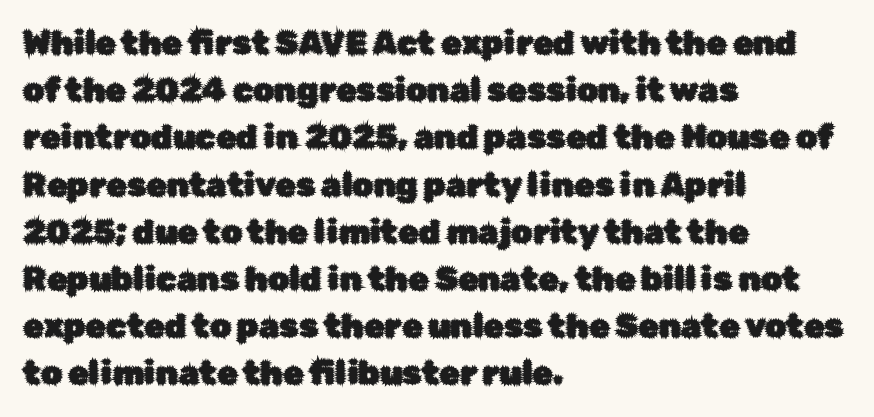
Lines of text with bare space underneath. A normal amount of white space separates one row of letters from the next. Inter-character spacing is left at the font's built-in metrics. Unlike a traditional serif, this face leaves its strokes unadorned. Posture: vertical.
